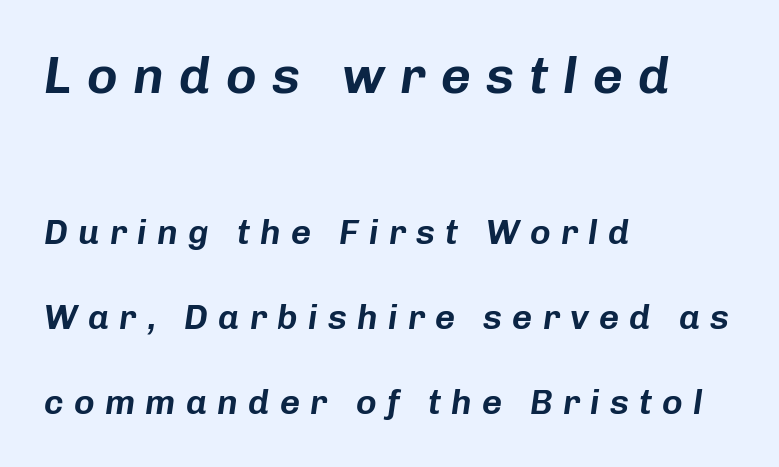
{"italic": "yes", "lean": "right", "slant_degrees": 8, "width": "normal", "stroke_contrast": "low", "x_height": "medium", "monospaced": "no", "underline": "no", "align": "left", "line_spacing": "loose", "line_spacing_ratio": 2.42, "letter_spacing": "wide", "letter_spacing_em": 0.29, "larger_block": "first", "size_ratio": 1.49, "glyph_px": 52}
